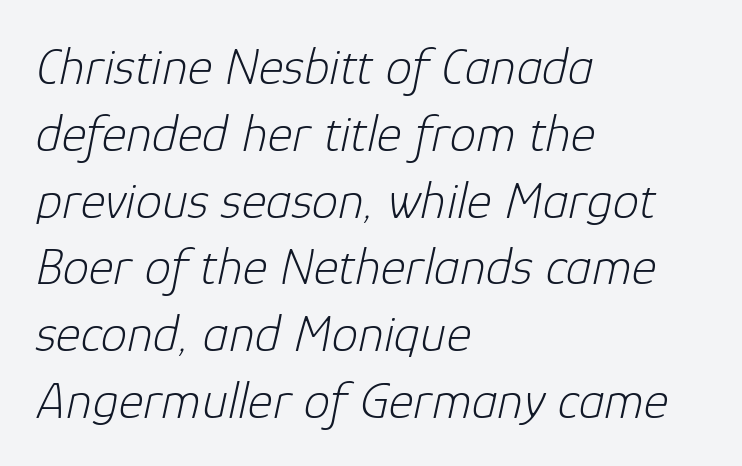
Rendered with sloped, italic letterforms. Proportional: the letters do not fall into vertical columns. The gap between lines stays unmarked. Caption: multi-line text, flush left, ragged right.
